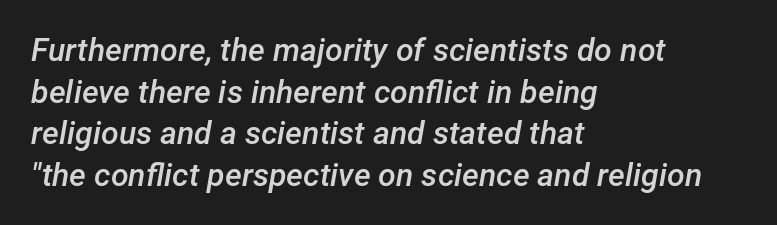
The horizontal fit of the characters is conventional and even. Letters rest on an invisible, unmarked baseline. Compared with an ordinary text face, these strokes are moderately heavier — a semibold. The setting favours the left margin, as ordinary paragraphs usually do. Rendered with sloped, italic letterforms. Leading matches the norm, producing a regular column.
